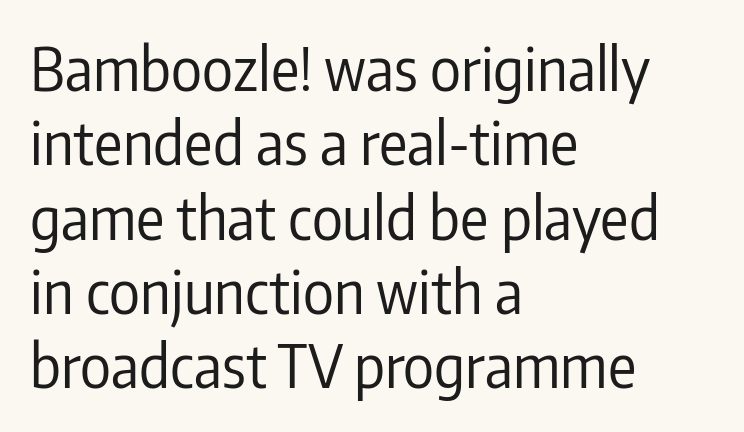
The image shows 59 px regular-weight, condensed sans-serif type, upright; set left-aligned, normal line spacing (1.26x), normal letter spacing, not underlined; low stroke contrast and a medium x-height.
